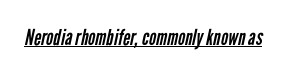
Q: Is the text bold? A: No.
Q: Is the text underlined? A: Yes.
Q: Is the spacing between letters normal or unusually wide? A: Normal.
